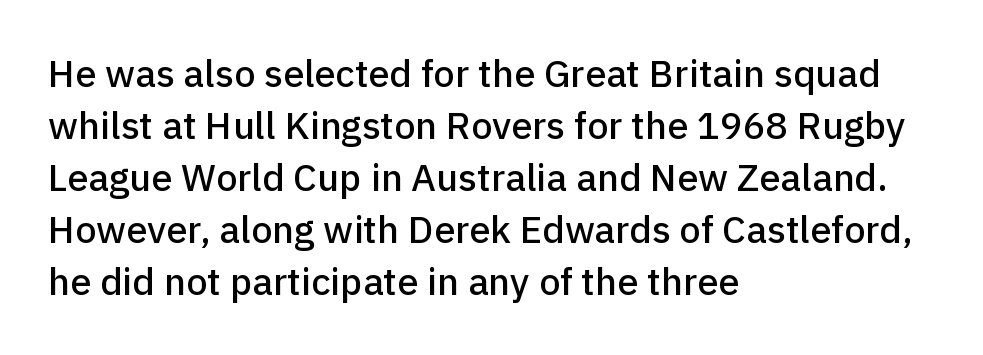
These lines sit exactly where default settings would place them. No feet cap the strokes, marking this as sans-serif type. Is there any slant? The stems are plumb. Think of a printed novel: that variable character pitch is what you see here. Students, note that the glyphs here touch the page at normal intervals. All the whitespace from short lines collects on the right.
